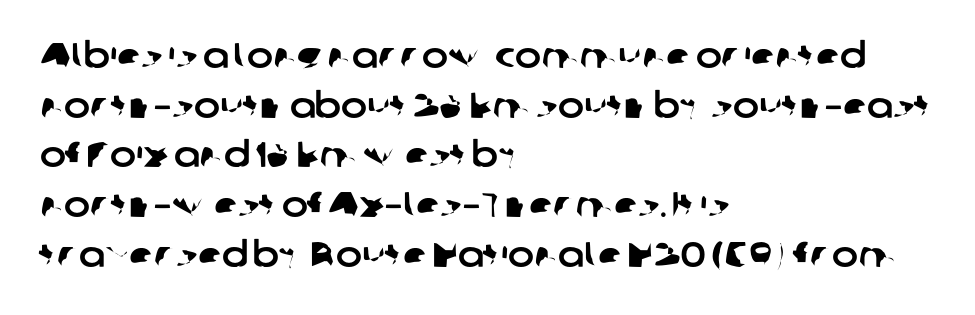
{"serif": "no", "width": "normal", "stroke_contrast": "low", "x_height": "medium", "monospaced": "no", "underline": "no", "align": "left", "line_spacing": "normal", "line_spacing_ratio": 1.42, "letter_spacing": "normal", "letter_spacing_em": 0.0, "glyph_px": 35}
